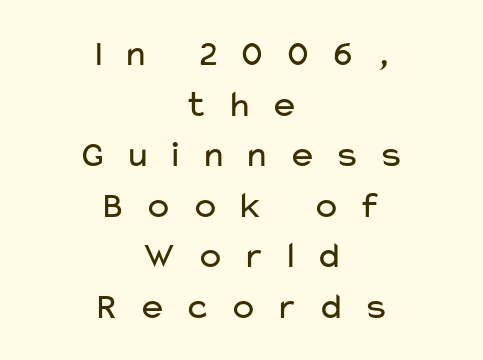
Q: Is the text bold? A: No.
Q: Is the text italic (slanted)? A: No, it is upright.
Q: Is the typeface a serif or a sans-serif typeface? A: Sans-serif.
Q: Is the text underlined? A: No.
Q: How is the paragraph aligned? A: Centered.
Q: Is the spacing between letters normal or unusually wide? A: Unusually wide.
Q: Is the spacing between lines tight, normal or loose? A: Normal.
Q: Width (condensed, normal, or wide)? A: Wide.
Q: Stroke contrast? A: Low.
Q: x-height? A: Medium.
Q: Monospaced? A: No.
